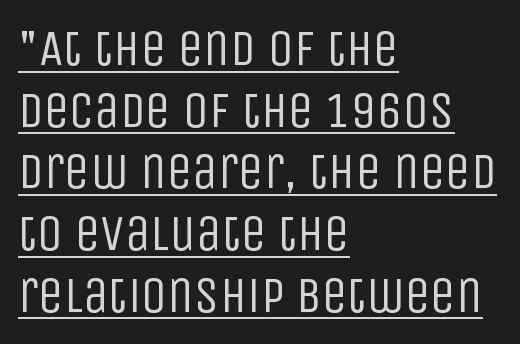
Students, note that the glyphs here touch the page at normal intervals. The typography opts for an upright posture over an oblique one. No chunkiness to these letters — they're not bold. The rendering uses natural spacing where letterforms have individual widths. Which margin do the lines hug? The left one — the right edge is uneven.
